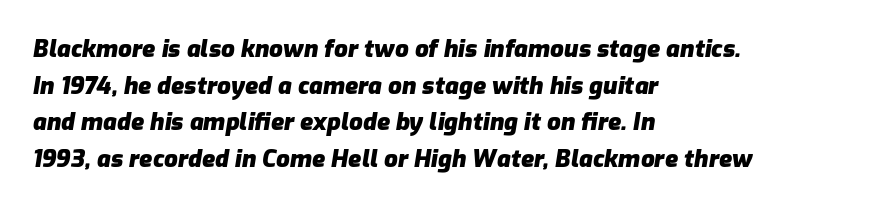
{"italic": "yes", "lean": "right", "slant_degrees": 9, "bold": "yes", "underline": "no", "align": "left", "line_spacing": "normal", "line_spacing_ratio": 1.53, "letter_spacing": "normal", "letter_spacing_em": 0.0, "glyph_px": 24}
